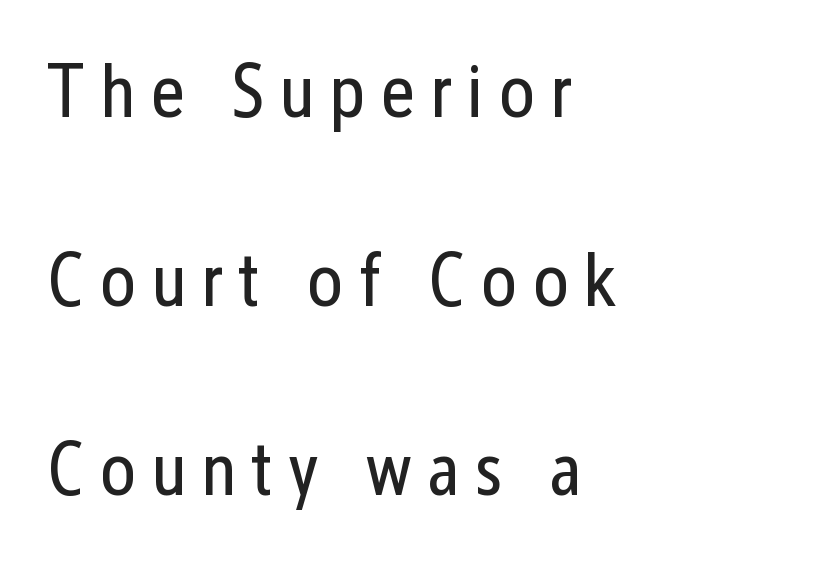
When letters stand straight like this, we call the style roman or upright. These lines stack with their left ends in a neat column. Reading down the column, the eye jumps a long way to each next line. Do the characters align in a grid? No, the font is proportional. The area under the type is left untouched. On a weight scale, this lands at 450 or below.
